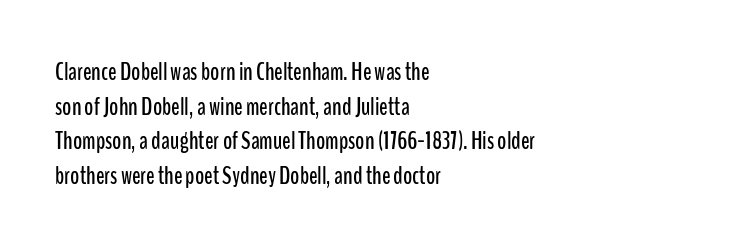
{"italic": "no", "underline": "no", "align": "left", "line_spacing": "normal", "line_spacing_ratio": 1.39, "letter_spacing": "normal", "letter_spacing_em": 0.0, "glyph_px": 25}
